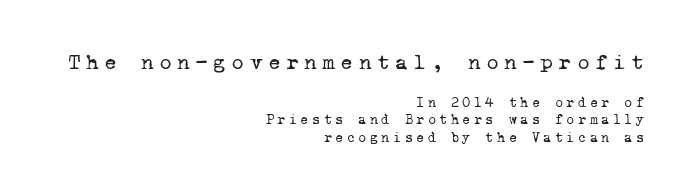
The image shows 22 px text type; set right-aligned, line spacing 1.24x, unusually wide letter spacing (+0.24 em), not underlined; the first (top) block is 1.57x larger.
